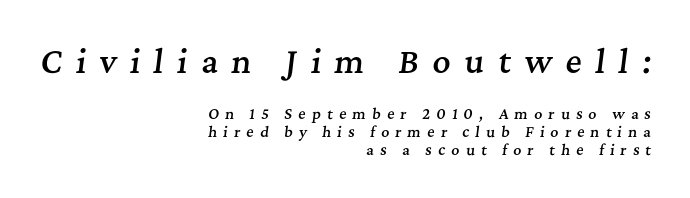
Q: Is the text bold? A: Semi-bold.
Q: Is the text italic (slanted)? A: Yes, it leans right by about 7 degrees.
Q: Is the typeface a serif or a sans-serif typeface? A: Serif.
Q: Is the text underlined? A: No.
Q: How is the paragraph aligned? A: Right-aligned.
Q: Is the spacing between letters normal or unusually wide? A: Unusually wide.
Q: Is the spacing between lines tight, normal or loose? A: Normal.
Q: Which block of text is set in a larger size, the first (top) or the second (bottom)? A: The first (top) one.
Q: Width (condensed, normal, or wide)? A: Normal.
Q: Stroke contrast? A: Medium.
Q: x-height? A: Medium.
Q: Monospaced? A: No.
